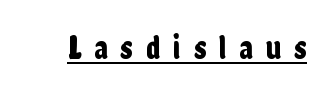
{"serif": "no", "italic": "no", "width": "condensed", "stroke_contrast": "low", "x_height": "medium", "monospaced": "no", "underline": "yes", "letter_spacing": "wide", "letter_spacing_em": 0.39, "glyph_px": 33}
